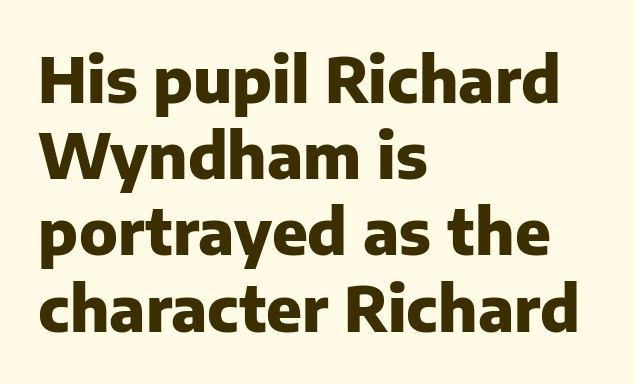
The image shows 63 px heavy sans-serif type, upright; set left-aligned, line spacing 1.21x, normal letter spacing, not underlined; low stroke contrast and a medium x-height.
